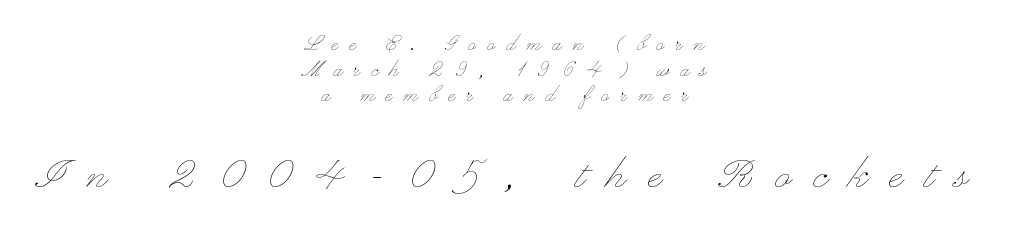
Do the characters align in a grid? No, the font is proportional. Descender tails drop into unmarked territory. Of the two passages, the one underneath uses the larger point size. You could only call the tracking loose — the letters float apart.
